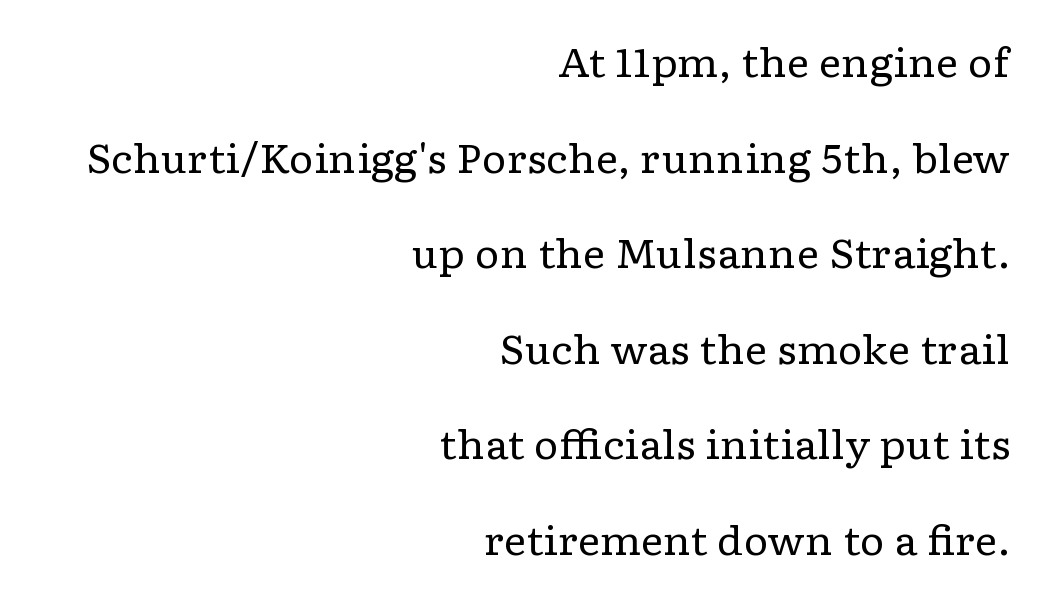
Q: Is the text bold? A: No.
Q: Is the text italic (slanted)? A: No, it is upright.
Q: Is the typeface a serif or a sans-serif typeface? A: Serif.
Q: Is the text underlined? A: No.
Q: How is the paragraph aligned? A: Right-aligned.
Q: Is the spacing between letters normal or unusually wide? A: Normal.
Q: Is the spacing between lines tight, normal or loose? A: Loose.
Q: Width (condensed, normal, or wide)? A: Wide.
Q: Stroke contrast? A: Low.
Q: x-height? A: Medium.
Q: Monospaced? A: No.
